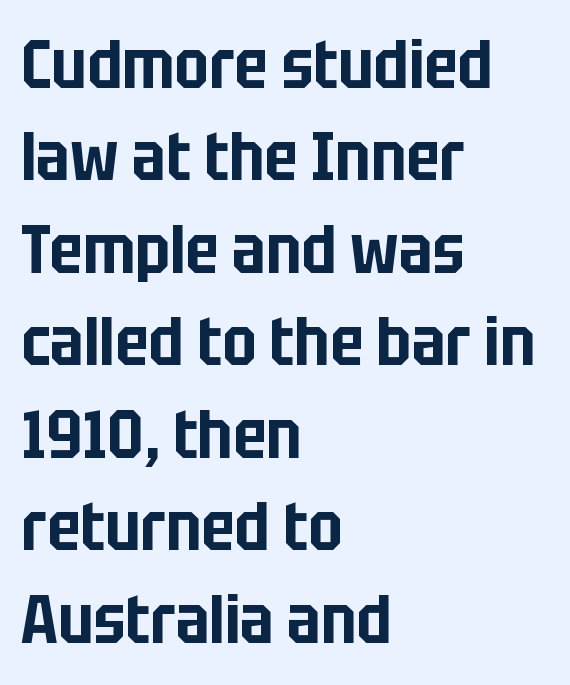
Q: Is the text italic (slanted)? A: No, it is upright.
Q: Is the typeface a serif or a sans-serif typeface? A: Sans-serif.
Q: Is the text underlined? A: No.
Q: How is the paragraph aligned? A: Left-aligned.
Q: Is the spacing between letters normal or unusually wide? A: Normal.
Q: Is the spacing between lines tight, normal or loose? A: Normal.
Q: Width (condensed, normal, or wide)? A: Condensed.
Q: Stroke contrast? A: Low.
Q: x-height? A: Large.
Q: Monospaced? A: No.
